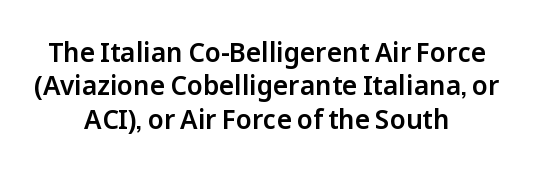
Regular leading. What stands out about the letter spacing? Nothing — it is the standard amount. The compositor balanced each line on the midline. Glance below the letters and you will spot only blank space. The typography opts for an upright posture over an oblique one.
